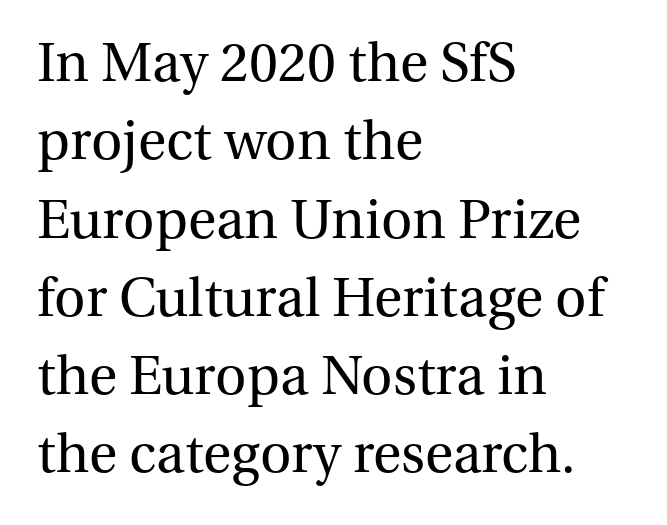
The image shows 58 px regular-weight serif type, upright; set left-aligned, normal line spacing (1.35x), normal letter spacing, not underlined; medium stroke contrast and a medium x-height.
